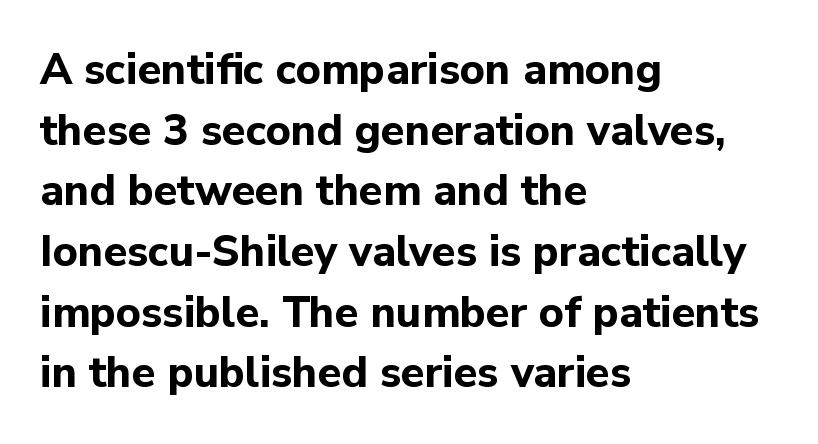
Q: Is the text bold? A: Yes.
Q: Is the text italic (slanted)? A: No, it is upright.
Q: Is the typeface a serif or a sans-serif typeface? A: Sans-serif.
Q: Is the text underlined? A: No.
Q: How is the paragraph aligned? A: Left-aligned.
Q: Is the spacing between letters normal or unusually wide? A: Normal.
Q: Is the spacing between lines tight, normal or loose? A: Normal.
Q: Width (condensed, normal, or wide)? A: Normal.
Q: Stroke contrast? A: Low.
Q: x-height? A: Medium.
Q: Monospaced? A: No.
